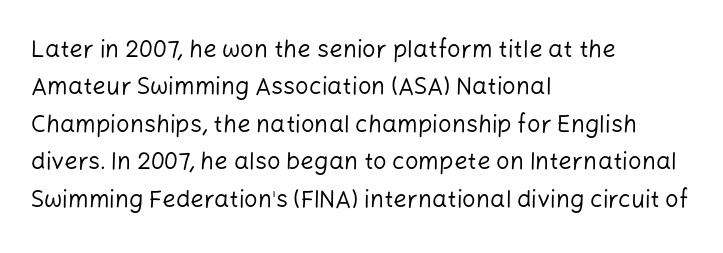
The image shows 24 px text type, upright; set left-aligned, normal line spacing (1.56x), normal letter spacing, not underlined.
